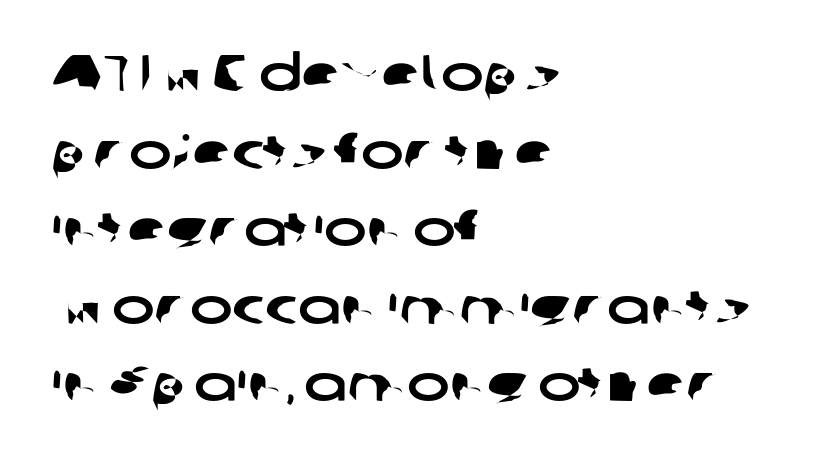
The image shows 51 px wide sans-serif type; set left-aligned, normal line spacing (1.52x), normal letter spacing, not underlined; low stroke contrast and a medium x-height.
